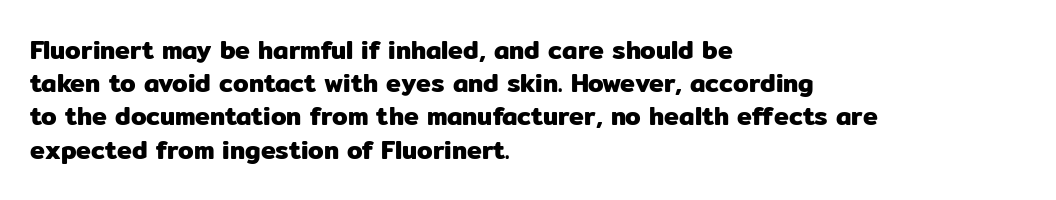
Q: Is the text italic (slanted)? A: No, it is upright.
Q: Is the text underlined? A: No.
Q: How is the paragraph aligned? A: Left-aligned.
Q: Is the spacing between letters normal or unusually wide? A: Normal.
Q: Is the spacing between lines tight, normal or loose? A: Normal.
